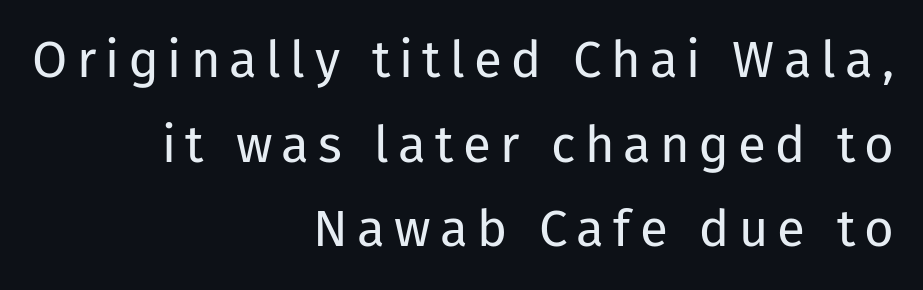
The image shows 51 px regular-weight sans-serif type, upright; set right-aligned, normal line spacing (1.66x), not underlined; low stroke contrast and a medium x-height.
